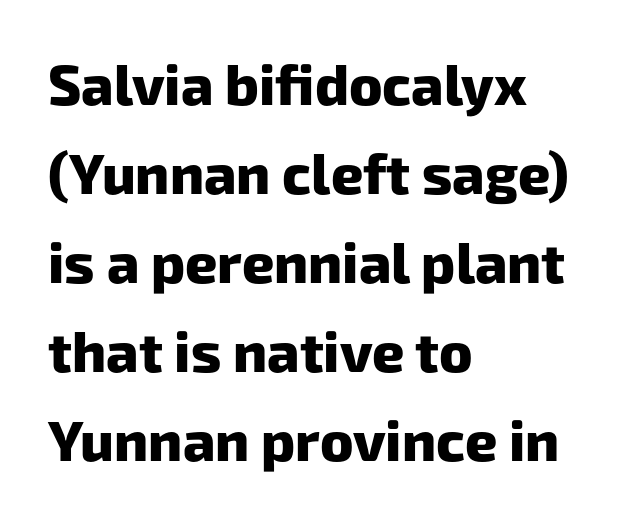
The image shows 56 px heavy sans-serif type; set left-aligned, normal line spacing (1.59x), normal letter spacing, not underlined; low stroke contrast and a medium x-height.
